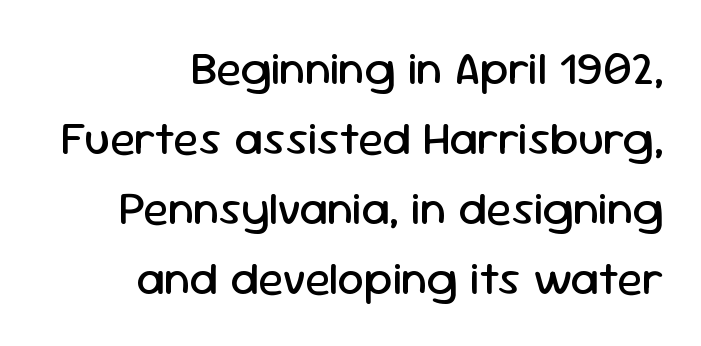
Q: Is the text bold? A: No.
Q: Is the text italic (slanted)? A: No, it is upright.
Q: Is the typeface a serif or a sans-serif typeface? A: Sans-serif.
Q: Is the text underlined? A: No.
Q: How is the paragraph aligned? A: Right-aligned.
Q: Is the spacing between letters normal or unusually wide? A: Normal.
Q: Is the spacing between lines tight, normal or loose? A: Normal.
Q: Width (condensed, normal, or wide)? A: Normal.
Q: Stroke contrast? A: Low.
Q: x-height? A: Medium.
Q: Monospaced? A: No.
